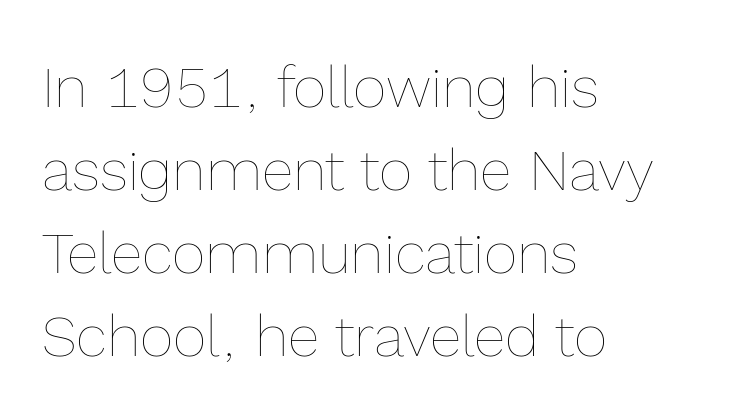
Q: Is the text bold? A: No.
Q: Is the text italic (slanted)? A: No, it is upright.
Q: Is the text underlined? A: No.
Q: How is the paragraph aligned? A: Left-aligned.
Q: Is the spacing between letters normal or unusually wide? A: Normal.
Q: Is the spacing between lines tight, normal or loose? A: Normal.
Q: Width (condensed, normal, or wide)? A: Normal.
Q: x-height? A: Medium.
Q: Monospaced? A: No.
